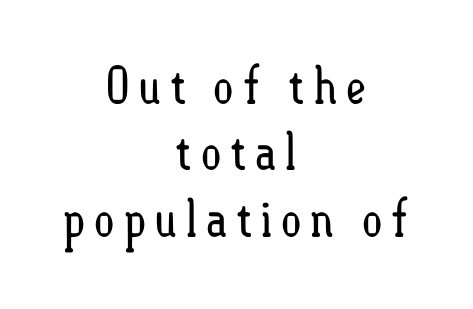
Q: Is the text bold? A: No.
Q: Is the text italic (slanted)? A: No, it is upright.
Q: Is the text underlined? A: No.
Q: How is the paragraph aligned? A: Centered.
Q: Is the spacing between lines tight, normal or loose? A: Normal.
Q: Width (condensed, normal, or wide)? A: Condensed.
Q: Stroke contrast? A: Low.
Q: x-height? A: Small.
Q: Monospaced? A: No.
